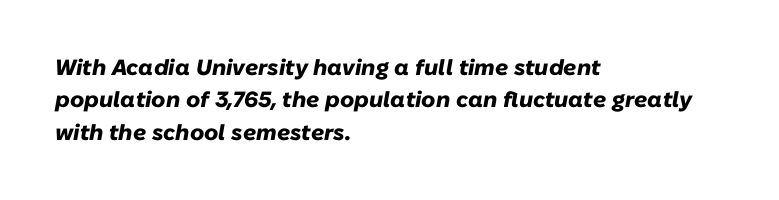
The image shows 22 px bold type, italic (leaning right); set left-aligned, normal line spacing (1.47x), normal letter spacing, not underlined.
